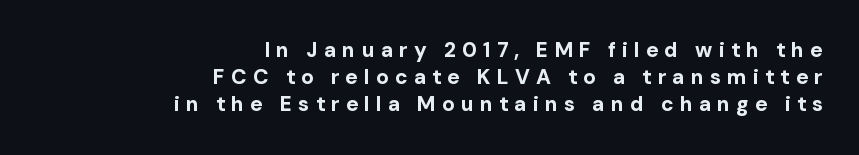
You can tell it's not italic because the verticals are truly vertical. The tracking reads as deliberately expanded to a designer's eye. The block of text has a typical density, with ordinary space between rows. Look at the stroke-to-counter ratio: heavy, a bold. These lines stack with their right ends in a neat column.
